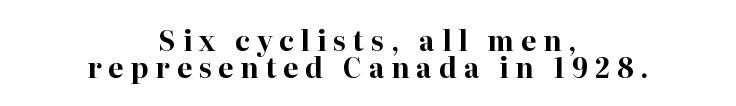
{"italic": "no", "bold": "yes", "underline": "no", "align": "center", "line_spacing": "tight", "line_spacing_ratio": 1.0, "letter_spacing": "wide", "letter_spacing_em": 0.26, "glyph_px": 27}
